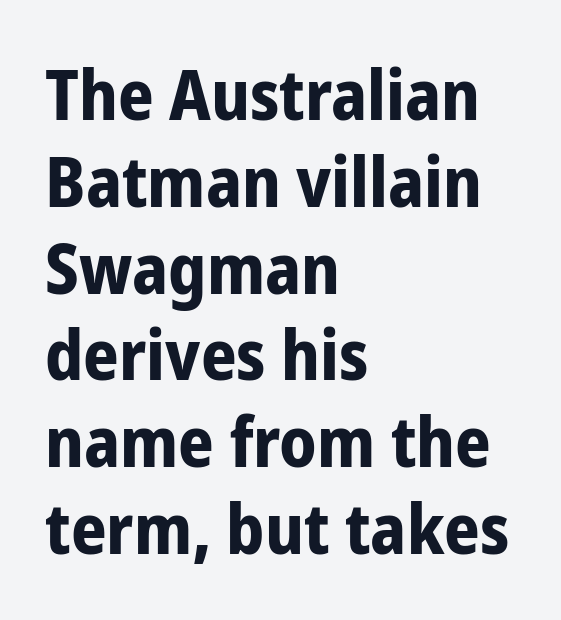
This is the regular roman posture of the typeface. Default kerning and tracking; the words read as compact shapes. The face used here is proportionally spaced, like ordinary book or web type. These lines are set flush left with a ragged right edge.
